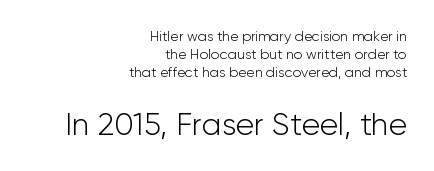
The image shows 31 px light sans-serif type, upright; set right-aligned, normal line spacing (1.27x), normal letter spacing, not underlined; the second (bottom) block is 2.21x larger; low stroke contrast and a medium x-height.
